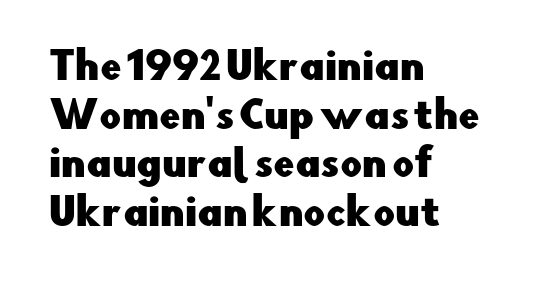
Q: Is the text italic (slanted)? A: No, it is upright.
Q: Is the typeface a serif or a sans-serif typeface? A: Sans-serif.
Q: Is the text underlined? A: No.
Q: How is the paragraph aligned? A: Left-aligned.
Q: Is the spacing between letters normal or unusually wide? A: Normal.
Q: Is the spacing between lines tight, normal or loose? A: Normal.
Q: Width (condensed, normal, or wide)? A: Normal.
Q: Stroke contrast? A: Low.
Q: x-height? A: Small.
Q: Monospaced? A: No.
